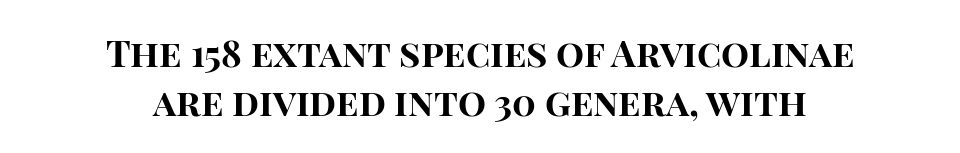
Q: Is the text bold? A: Yes.
Q: Is the text italic (slanted)? A: No, it is upright.
Q: Is the typeface a serif or a sans-serif typeface? A: Sans-serif.
Q: Is the text underlined? A: No.
Q: How is the paragraph aligned? A: Centered.
Q: Is the spacing between letters normal or unusually wide? A: Normal.
Q: Is the spacing between lines tight, normal or loose? A: Normal.
Q: Width (condensed, normal, or wide)? A: Normal.
Q: Stroke contrast? A: High.
Q: x-height? A: Large.
Q: Monospaced? A: No.
